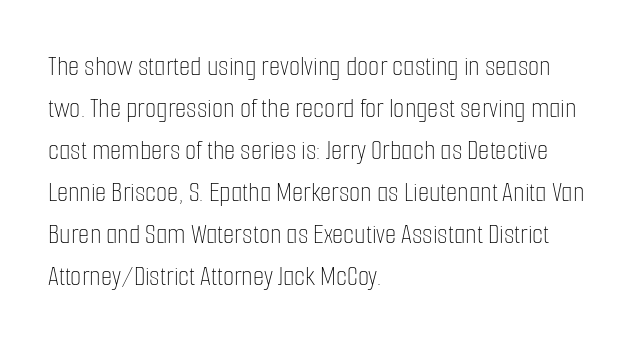
When letters stand straight like this, we call the style roman or upright. Honestly, there is no underline to notice here at all. Letters have the restrained weight of plain body copy at most. Interline gaps are of average width in this sample.
